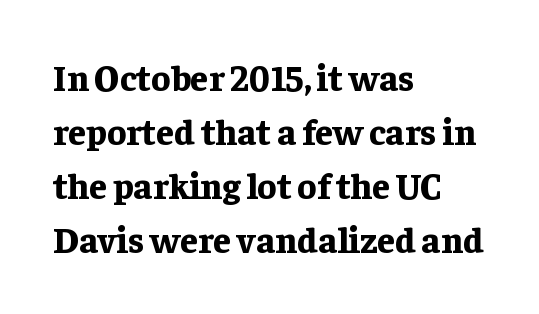
{"serif": "yes", "italic": "no", "bold": "yes", "weight": "bold", "width": "normal", "stroke_contrast": "low", "x_height": "medium", "monospaced": "no", "underline": "no", "align": "left", "line_spacing": "normal", "line_spacing_ratio": 1.5, "letter_spacing": "normal", "letter_spacing_em": 0.0, "glyph_px": 36}
